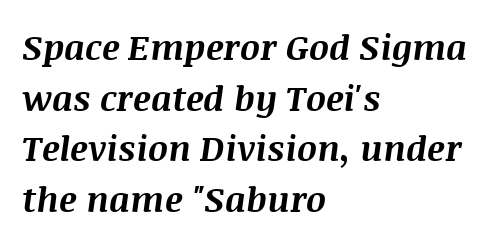
Q: Is the text bold? A: Yes.
Q: Is the text italic (slanted)? A: Yes, it leans right by about 8 degrees.
Q: Is the text underlined? A: No.
Q: How is the paragraph aligned? A: Left-aligned.
Q: Is the spacing between letters normal or unusually wide? A: Normal.
Q: Is the spacing between lines tight, normal or loose? A: Normal.
Q: Width (condensed, normal, or wide)? A: Normal.
Q: Stroke contrast? A: Medium.
Q: x-height? A: Large.
Q: Monospaced? A: No.
